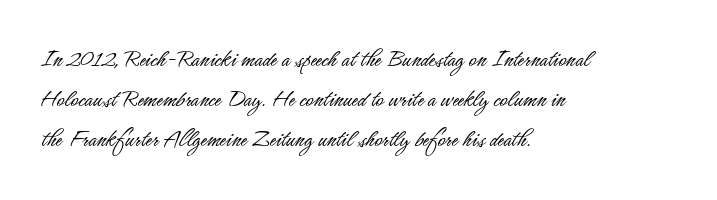
{"bold": "no", "underline": "no", "align": "left", "line_spacing": "normal", "line_spacing_ratio": 1.54, "letter_spacing": "normal", "letter_spacing_em": 0.0, "glyph_px": 26}
